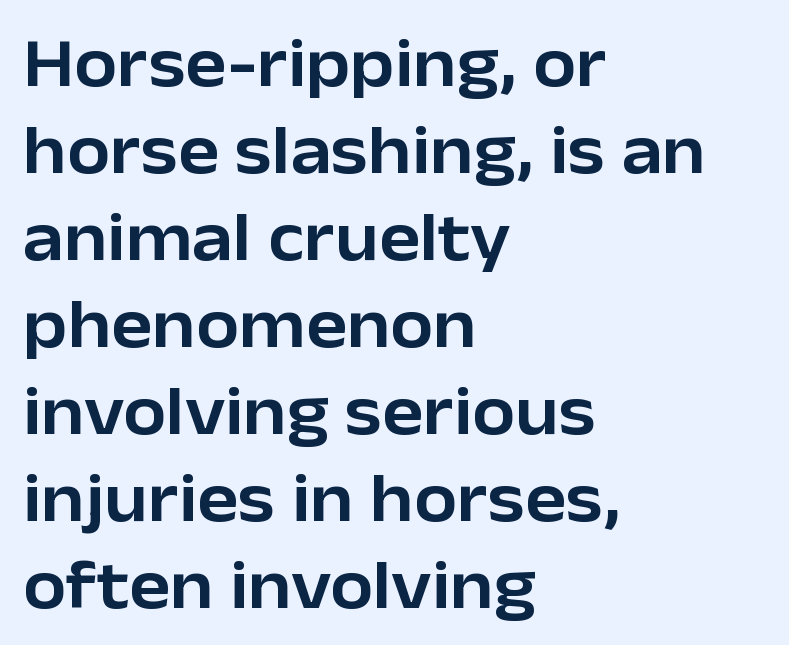
The tracking reads as untouched default to a designer's eye. This sample uses a sans-serif face. Regarding leading, the lines here are spaced in the standard way. Ordinary non-slanted type is in use.
